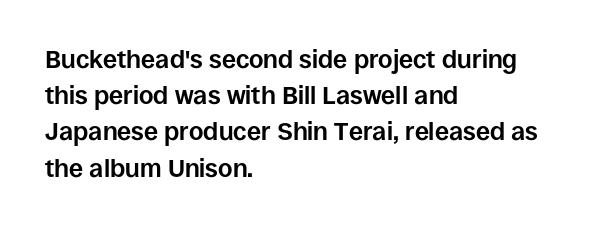
Q: Is the text bold? A: Yes.
Q: Is the text italic (slanted)? A: No, it is upright.
Q: Is the text underlined? A: No.
Q: How is the paragraph aligned? A: Left-aligned.
Q: Is the spacing between letters normal or unusually wide? A: Normal.
Q: Is the spacing between lines tight, normal or loose? A: Normal.
